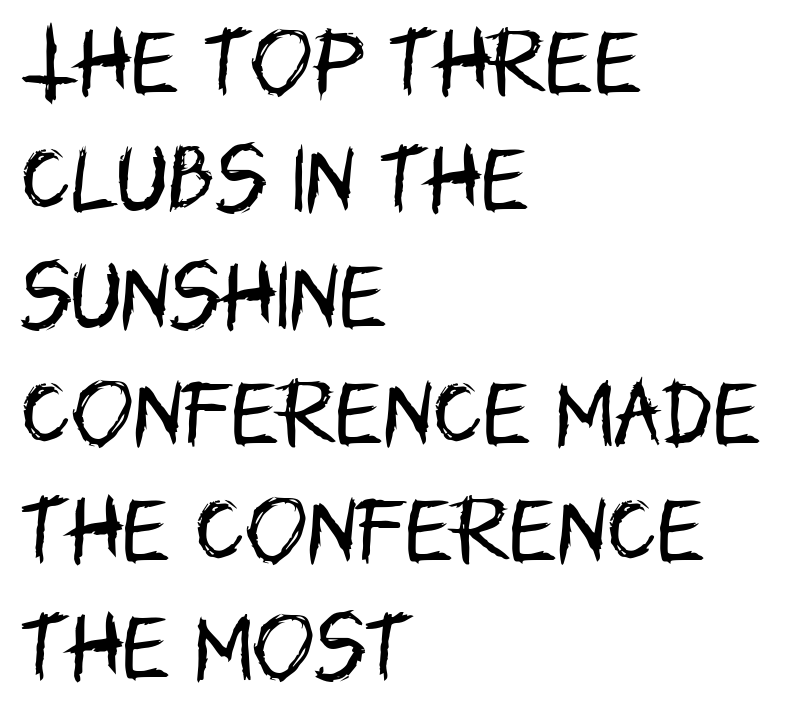
Q: Is the text bold? A: No.
Q: Is the text italic (slanted)? A: No, it is upright.
Q: Is the typeface a serif or a sans-serif typeface? A: Sans-serif.
Q: Is the text underlined? A: No.
Q: How is the paragraph aligned? A: Left-aligned.
Q: Is the spacing between letters normal or unusually wide? A: Normal.
Q: Is the spacing between lines tight, normal or loose? A: Normal.
Q: Width (condensed, normal, or wide)? A: Condensed.
Q: Stroke contrast? A: Low.
Q: x-height? A: Large.
Q: Monospaced? A: No.
